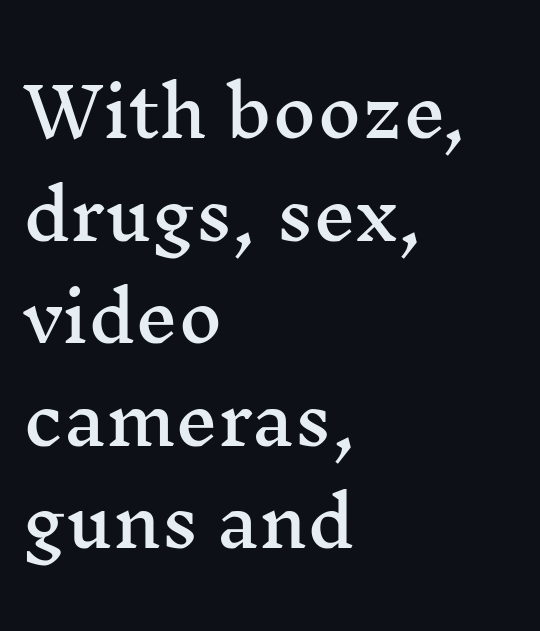
{"serif": "yes", "italic": "no", "width": "wide", "stroke_contrast": "medium", "x_height": "medium", "monospaced": "no", "underline": "no", "align": "left", "line_spacing": "normal", "line_spacing_ratio": 1.53, "letter_spacing": "normal", "letter_spacing_em": 0.0, "glyph_px": 67}
